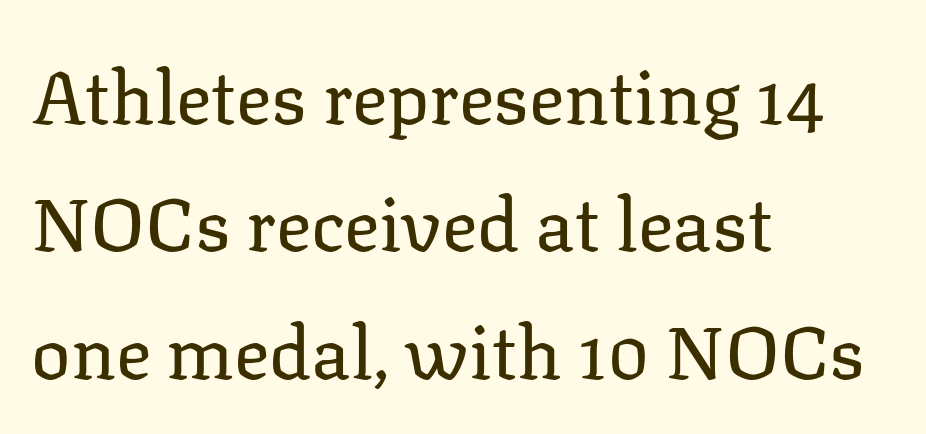
Note the varied advance widths — an 'i' is clearly narrower than an 'm'. Typeset ragged right — the left edge is the straight one. Notice how the stems are strictly vertical — no italics here. A serif font was chosen for this passage.
